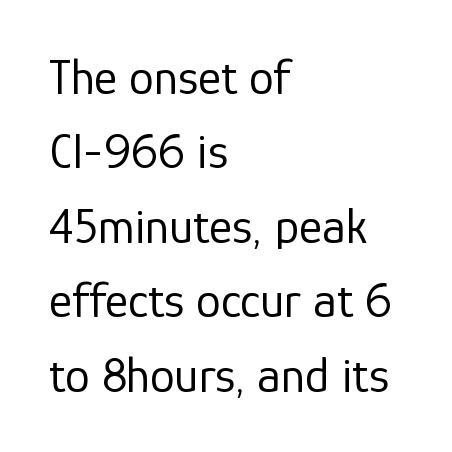
Proportional: the letters do not fall into vertical columns. The passage shown is not underscored anywhere. Caption: multi-line text, flush left, ragged right. The weight tops out at a normal text grade. Short note: letters normally spaced.
